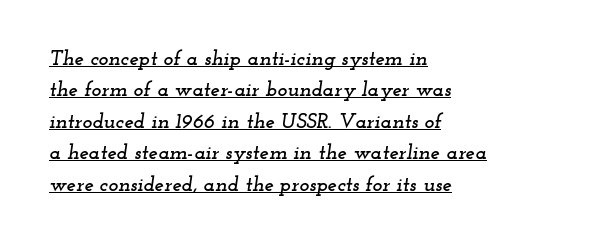
{"italic": "yes", "lean": "right", "slant_degrees": 12, "underline": "yes", "align": "left", "line_spacing": "normal", "line_spacing_ratio": 1.5, "letter_spacing": "normal", "letter_spacing_em": 0.0, "glyph_px": 21}
